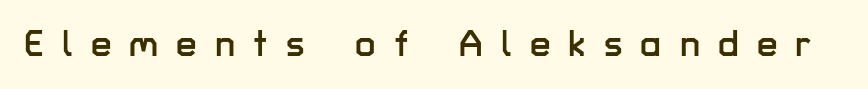
{"serif": "no", "italic": "no", "width": "normal", "stroke_contrast": "low", "x_height": "medium", "monospaced": "no", "underline": "no", "letter_spacing": "wide", "letter_spacing_em": 0.49, "glyph_px": 37}
